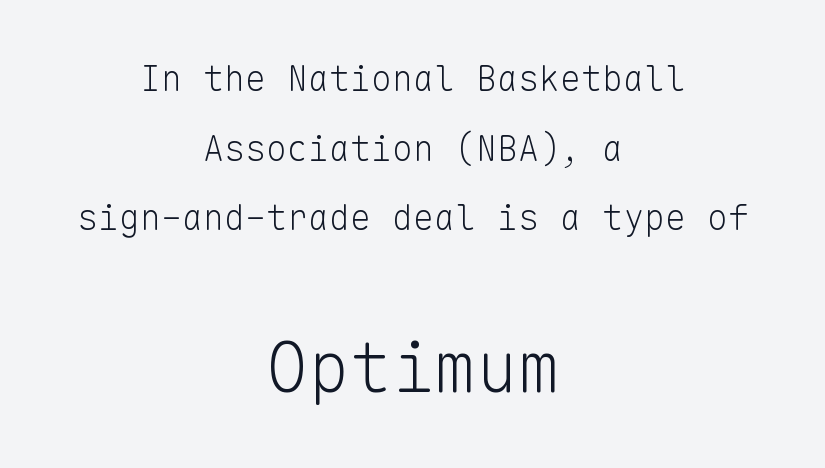
Q: Is the text bold? A: No.
Q: Is the text italic (slanted)? A: No, it is upright.
Q: Is the typeface a serif or a sans-serif typeface? A: Sans-serif.
Q: Is the text underlined? A: No.
Q: How is the paragraph aligned? A: Centered.
Q: Is the spacing between letters normal or unusually wide? A: Normal.
Q: Is the spacing between lines tight, normal or loose? A: Loose.
Q: Which block of text is set in a larger size, the first (top) or the second (bottom)? A: The second (bottom) one.
Q: Width (condensed, normal, or wide)? A: Normal.
Q: Stroke contrast? A: Low.
Q: x-height? A: Medium.
Q: Monospaced? A: Yes.
